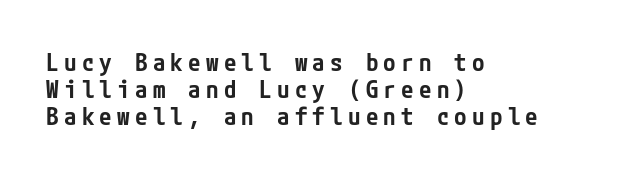
Q: Is the text bold? A: Semi-bold.
Q: Is the text italic (slanted)? A: No, it is upright.
Q: Is the text underlined? A: No.
Q: How is the paragraph aligned? A: Left-aligned.
Q: Is the spacing between letters normal or unusually wide? A: Unusually wide.
Q: Is the spacing between lines tight, normal or loose? A: Tight.
